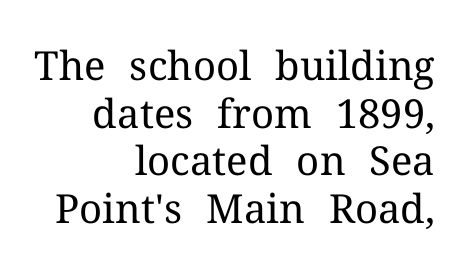
Does the lettering tilt? It doesn't — this is upright. The characters are drawn with everyday or finer stroke widths. This rendering employs a face with finishing strokes, i.e., a serif. Notice how the passage keeps a crisp vertical edge on the right only. You could call the tracking neutral — neither tight nor loose. The glyphs are unaccompanied by any horizontal stroke below them.
